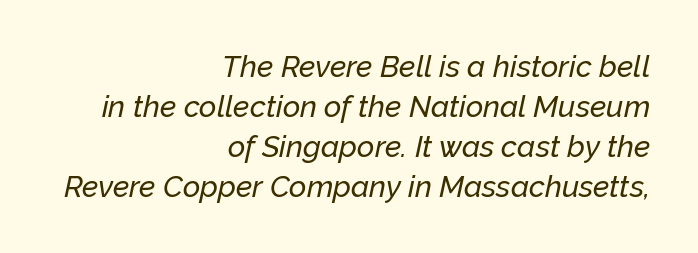
Type without underlining. Here the designer chose a conventional face with non-uniform glyph widths. Here the glyphs are tracked normally, forming tight word shapes. Designer's note — italics engaged. Teacher's note: observe the even right margin — that is flush-right alignment. Baseline-to-baseline distance is the conventional proportion of letter height.
